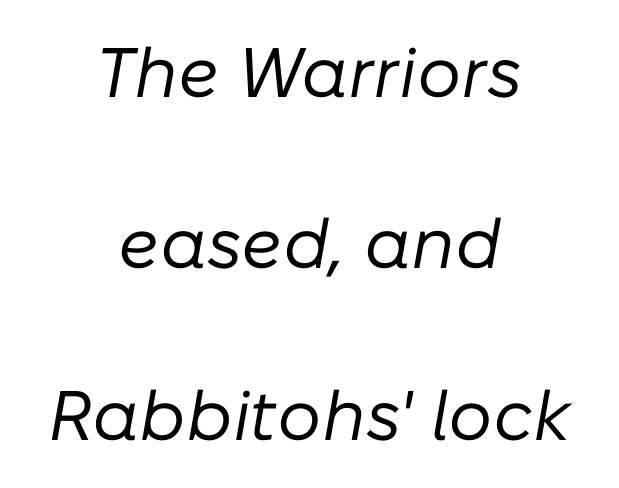
Q: Is the text bold? A: No.
Q: Is the text italic (slanted)? A: Yes, it leans right by about 10 degrees.
Q: Is the text underlined? A: No.
Q: How is the paragraph aligned? A: Centered.
Q: Is the spacing between letters normal or unusually wide? A: Normal.
Q: Is the spacing between lines tight, normal or loose? A: Loose.
Q: Width (condensed, normal, or wide)? A: Normal.
Q: Stroke contrast? A: Low.
Q: x-height? A: Medium.
Q: Monospaced? A: No.
